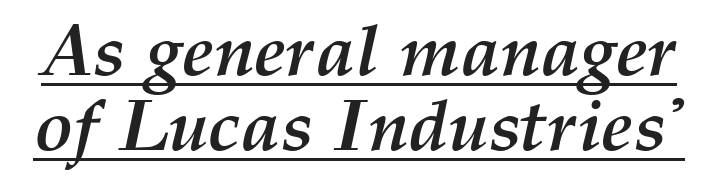
The image shows 72 px semibold type, italic (leaning right); set tight line spacing (1.04x), normal letter spacing, underlined; medium stroke contrast and a medium x-height.
